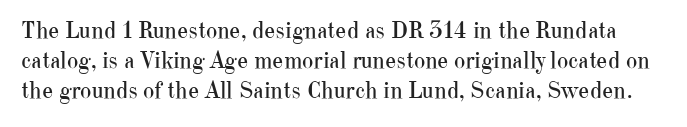
Q: Is the text bold? A: No.
Q: Is the text italic (slanted)? A: No, it is upright.
Q: Is the text underlined? A: No.
Q: Is the spacing between letters normal or unusually wide? A: Normal.
Q: Is the spacing between lines tight, normal or loose? A: Normal.
